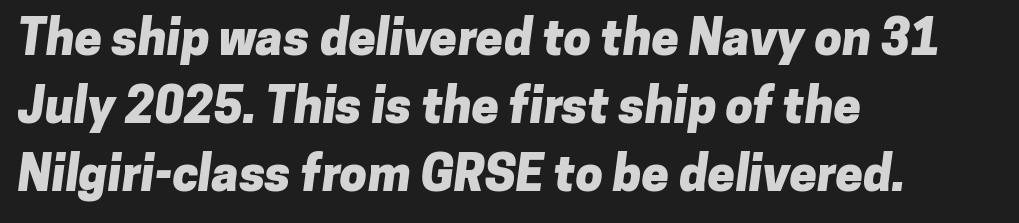
{"serif": "no", "bold": "yes", "weight": "heavy", "width": "normal", "stroke_contrast": "low", "x_height": "medium", "monospaced": "no", "underline": "no", "align": "left", "line_spacing": "normal", "line_spacing_ratio": 1.39, "letter_spacing": "normal", "letter_spacing_em": 0.0, "glyph_px": 49}
